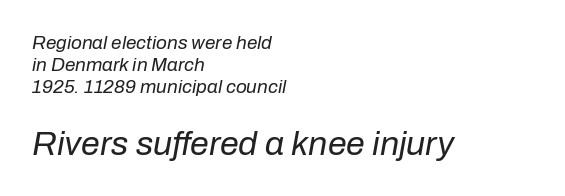
{"italic": "yes", "lean": "right", "slant_degrees": 10, "bold": "no", "weight": "regular", "width": "normal", "stroke_contrast": "low", "x_height": "medium", "monospaced": "no", "underline": "no", "align": "left", "line_spacing_ratio": 1.16, "letter_spacing": "normal", "letter_spacing_em": 0.0, "larger_block": "second", "size_ratio": 1.79, "glyph_px": 34}
